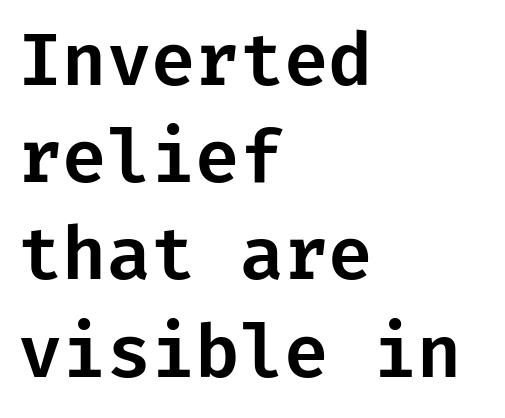
Q: Is the text italic (slanted)? A: No, it is upright.
Q: Is the typeface a serif or a sans-serif typeface? A: Sans-serif.
Q: Is the text underlined? A: No.
Q: How is the paragraph aligned? A: Left-aligned.
Q: Is the spacing between letters normal or unusually wide? A: Normal.
Q: Is the spacing between lines tight, normal or loose? A: Normal.
Q: Width (condensed, normal, or wide)? A: Normal.
Q: Stroke contrast? A: Low.
Q: x-height? A: Medium.
